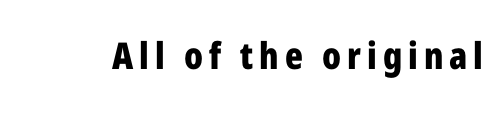
The image shows 37 px bold, condensed sans-serif type, upright; set not underlined; low stroke contrast and a medium x-height.
